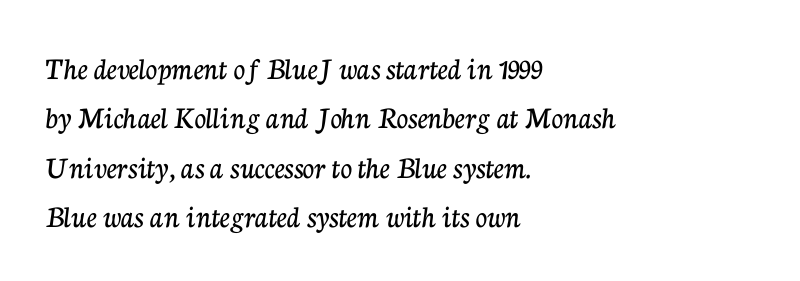
The image shows 32 px serif type; set left-aligned, normal line spacing (1.54x), normal letter spacing, not underlined; low stroke contrast and a medium x-height.
